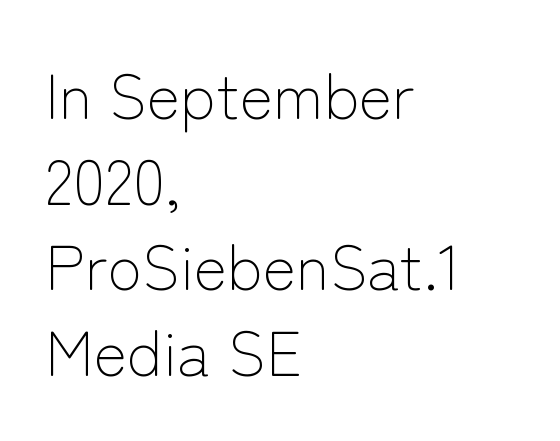
{"serif": "no", "italic": "no", "bold": "no", "weight": "light", "width": "normal", "stroke_contrast": "low", "x_height": "medium", "monospaced": "no", "underline": "no", "align": "left", "line_spacing": "normal", "line_spacing_ratio": 1.36, "letter_spacing": "normal", "letter_spacing_em": 0.0, "glyph_px": 63}
